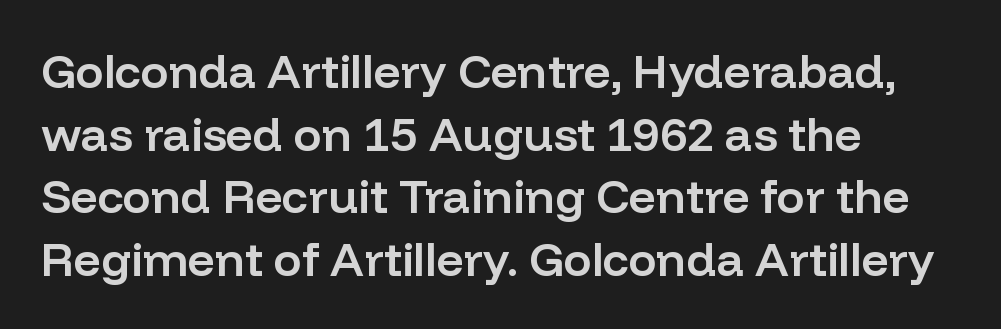
The string is rendered with underlining switched off. The font's upright variant was chosen for this text. These lines are rendered in a variable-pitch font. The tracking reads as untouched default to a designer's eye.
